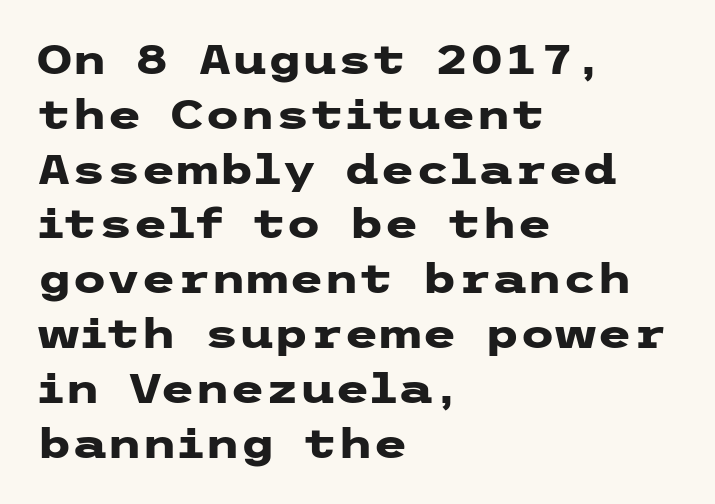
Q: Is the text bold? A: Yes.
Q: Is the text italic (slanted)? A: No, it is upright.
Q: Is the typeface a serif or a sans-serif typeface? A: Sans-serif.
Q: Is the text underlined? A: No.
Q: How is the paragraph aligned? A: Left-aligned.
Q: Is the spacing between letters normal or unusually wide? A: Normal.
Q: Is the spacing between lines tight, normal or loose? A: Normal.
Q: Width (condensed, normal, or wide)? A: Wide.
Q: Stroke contrast? A: Low.
Q: x-height? A: Medium.
